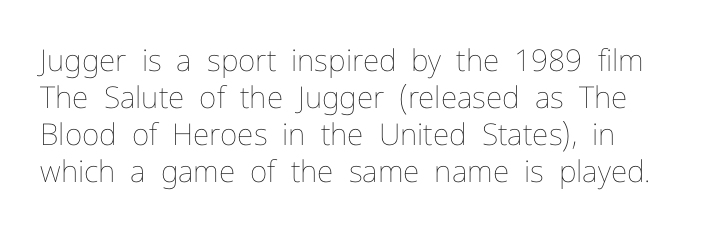
{"italic": "no", "bold": "no", "weight": "thin", "width": "normal", "stroke_contrast": "low", "x_height": "medium", "monospaced": "no", "underline": "no", "line_spacing_ratio": 1.23, "letter_spacing": "normal", "letter_spacing_em": 0.0, "glyph_px": 30}
